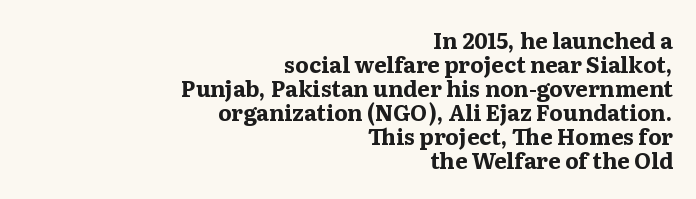
Q: Is the text bold? A: Yes.
Q: Is the text italic (slanted)? A: No, it is upright.
Q: Is the text underlined? A: No.
Q: How is the paragraph aligned? A: Right-aligned.
Q: Is the spacing between letters normal or unusually wide? A: Normal.
Q: Is the spacing between lines tight, normal or loose? A: Tight.
